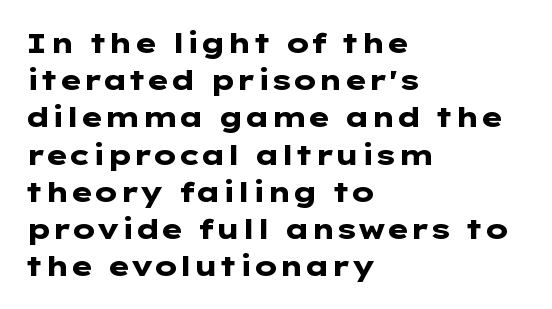
The area under the type is left untouched. I'd call this a sans setting — the letters go barefoot. Vertical spacing — default. A roman cut, with each character standing at attention. The lines are quadded left. Is the type bold? Yes — the strokes are clearly thick and heavy.
